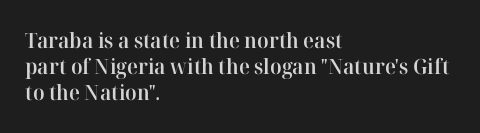
The image shows 21 px text type, upright; set left-aligned, line spacing 1.24x, normal letter spacing, not underlined.
